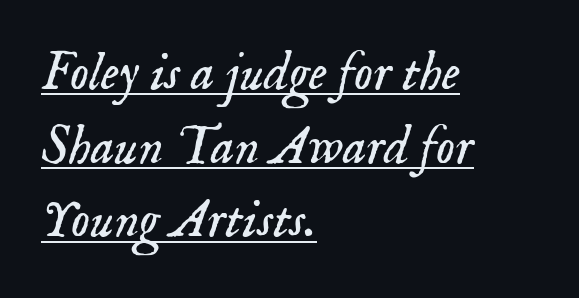
{"serif": "yes", "italic": "yes", "lean": "right", "slant_degrees": 18, "bold": "no", "weight": "light", "width": "normal", "stroke_contrast": "low", "x_height": "small", "monospaced": "no", "underline": "yes", "align": "left", "line_spacing": "normal", "line_spacing_ratio": 1.39, "letter_spacing": "normal", "letter_spacing_em": 0.0, "glyph_px": 53}
